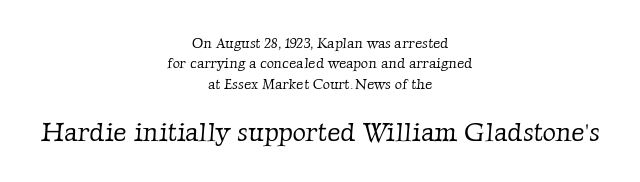
{"bold": "no", "underline": "no", "align": "center", "line_spacing": "normal", "line_spacing_ratio": 1.45, "letter_spacing": "normal", "letter_spacing_em": 0.0, "larger_block": "second", "size_ratio": 1.86, "glyph_px": 26}
